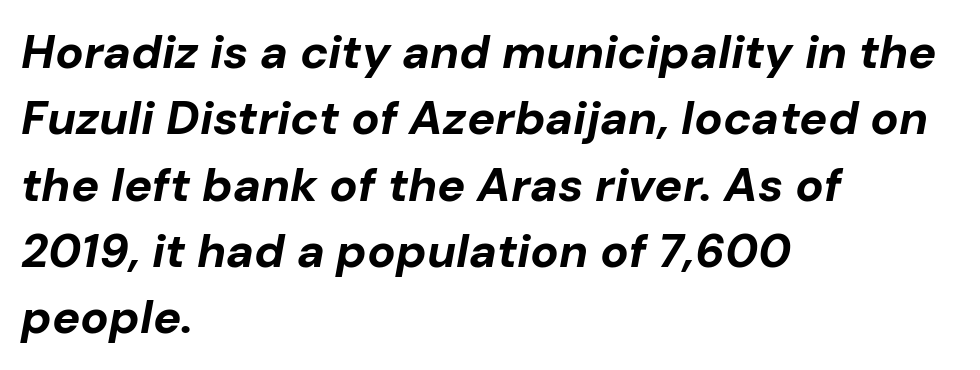
The image shows 47 px bold type, italic (leaning right); set left-aligned, normal line spacing (1.41x), normal letter spacing, not underlined; low stroke contrast and a medium x-height.
